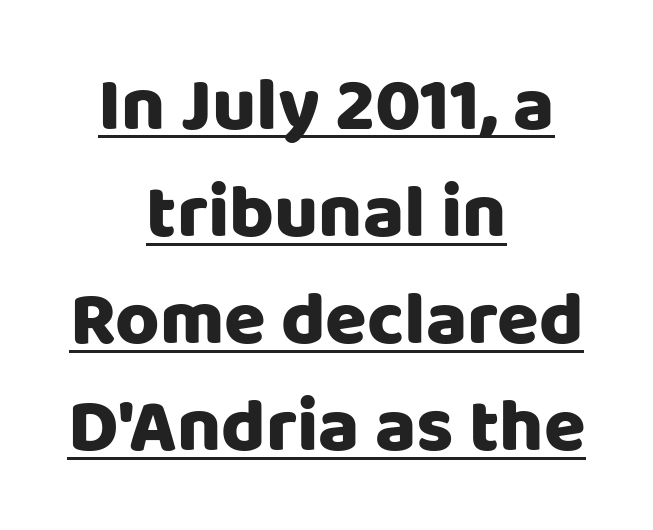
The image shows 76 px heavy sans-serif type, upright; set centered, normal line spacing (1.41x), normal letter spacing, underlined; low stroke contrast and a large x-height.
